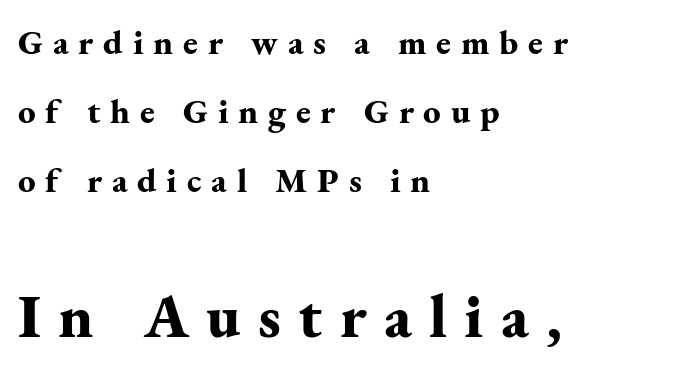
{"serif": "yes", "italic": "no", "bold": "yes", "weight": "bold", "width": "normal", "stroke_contrast": "medium", "x_height": "small", "monospaced": "no", "underline": "no", "align": "left", "line_spacing": "loose", "line_spacing_ratio": 1.97, "letter_spacing": "wide", "letter_spacing_em": 0.28, "larger_block": "second", "size_ratio": 1.77, "glyph_px": 62}
